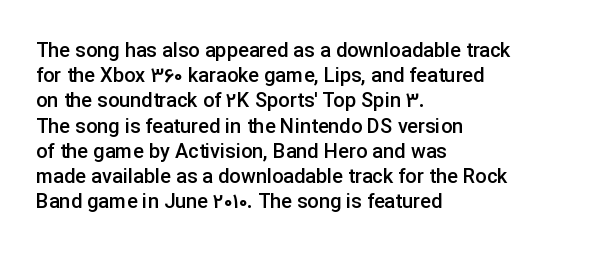
Q: Is the text bold? A: Semi-bold.
Q: Is the text italic (slanted)? A: No, it is upright.
Q: Is the text underlined? A: No.
Q: How is the paragraph aligned? A: Left-aligned.
Q: Is the spacing between letters normal or unusually wide? A: Normal.
Q: Is the spacing between lines tight, normal or loose? A: Normal.
